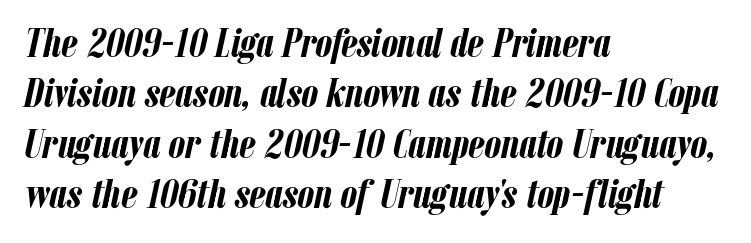
{"italic": "yes", "lean": "right", "slant_degrees": 12, "bold": "yes", "weight": "semibold", "width": "condensed", "stroke_contrast": "low", "x_height": "medium", "monospaced": "no", "underline": "no", "align": "left", "line_spacing_ratio": 1.2, "letter_spacing": "normal", "letter_spacing_em": 0.0, "glyph_px": 42}
